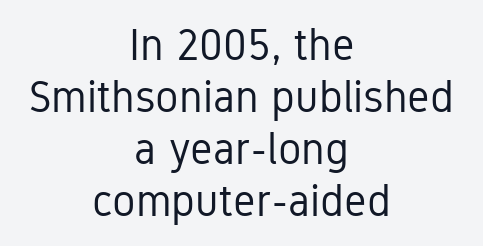
The image shows 44 px regular-weight, condensed sans-serif type, upright; set centered, line spacing 1.18x, normal letter spacing, not underlined; low stroke contrast and a medium x-height.
